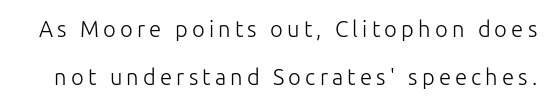
The rendering uses a large line-height, opening up the rows. Any mark beneath the type? The region is blank. This is not heavy type; no bold has been used. This is roman type, the default non-slanted kind.
